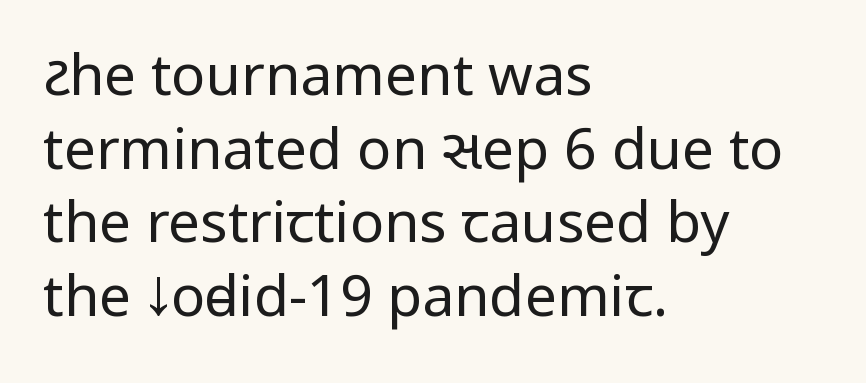
{"serif": "no", "italic": "no", "bold": "no", "weight": "regular", "width": "condensed", "stroke_contrast": "low", "x_height": "large", "monospaced": "no", "underline": "no", "align": "left", "line_spacing": "normal", "line_spacing_ratio": 1.29, "letter_spacing": "normal", "letter_spacing_em": 0.0, "glyph_px": 57}
